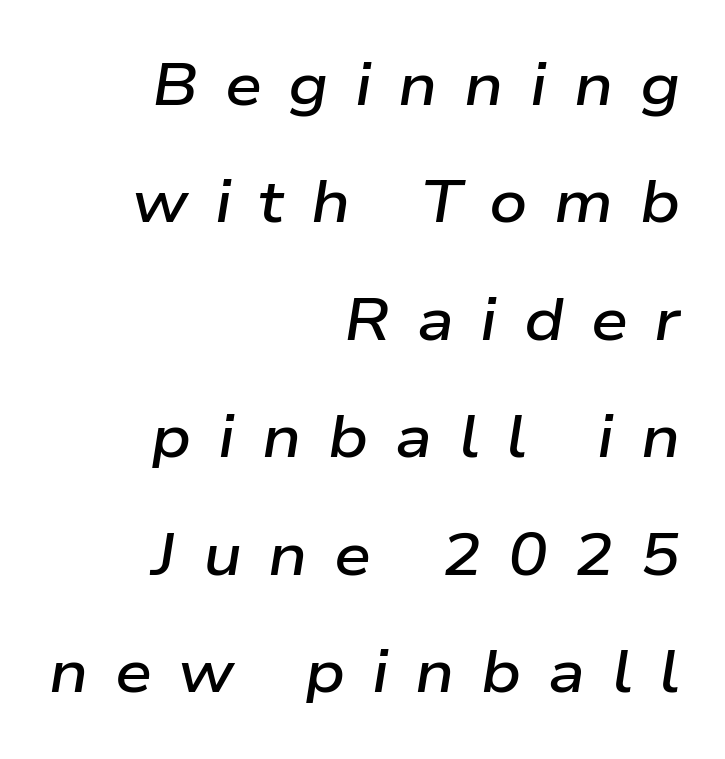
Q: Is the text bold? A: Semi-bold.
Q: Is the text italic (slanted)? A: Yes, it leans right by about 9 degrees.
Q: Is the text underlined? A: No.
Q: How is the paragraph aligned? A: Right-aligned.
Q: Is the spacing between letters normal or unusually wide? A: Unusually wide.
Q: Is the spacing between lines tight, normal or loose? A: Loose.
Q: Width (condensed, normal, or wide)? A: Wide.
Q: Stroke contrast? A: Low.
Q: x-height? A: Medium.
Q: Monospaced? A: No.
